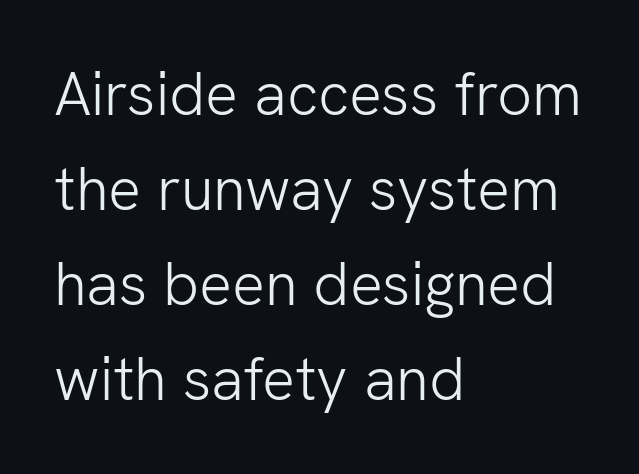
{"serif": "no", "italic": "no", "bold": "no", "weight": "light", "width": "normal", "stroke_contrast": "low", "x_height": "medium", "monospaced": "no", "underline": "no", "align": "left", "line_spacing": "normal", "line_spacing_ratio": 1.56, "letter_spacing": "normal", "letter_spacing_em": 0.0, "glyph_px": 61}
